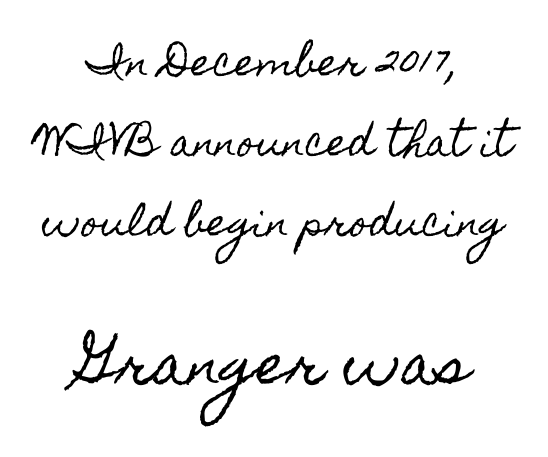
Q: Is the text italic (slanted)? A: Yes.
Q: Is the text underlined? A: No.
Q: How is the paragraph aligned? A: Centered.
Q: Is the spacing between letters normal or unusually wide? A: Normal.
Q: Is the spacing between lines tight, normal or loose? A: Loose.
Q: Which block of text is set in a larger size, the first (top) or the second (bottom)? A: The second (bottom) one.
Q: Width (condensed, normal, or wide)? A: Condensed.
Q: x-height? A: Small.
Q: Monospaced? A: No.
